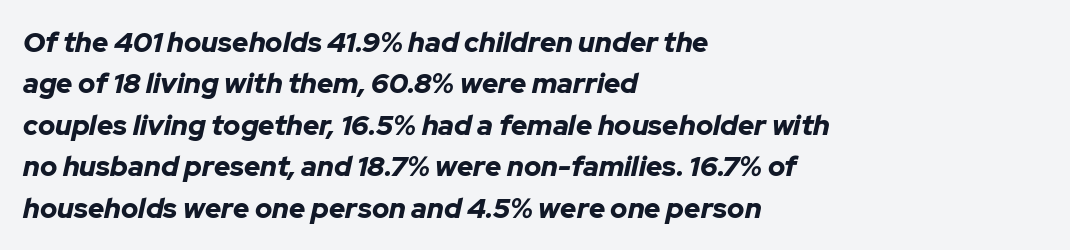
Q: Is the text bold? A: Yes.
Q: Is the text italic (slanted)? A: Yes, it leans right by about 12 degrees.
Q: Is the text underlined? A: No.
Q: How is the paragraph aligned? A: Left-aligned.
Q: Is the spacing between letters normal or unusually wide? A: Normal.
Q: Is the spacing between lines tight, normal or loose? A: Normal.
Q: Width (condensed, normal, or wide)? A: Normal.
Q: Stroke contrast? A: Low.
Q: x-height? A: Medium.
Q: Monospaced? A: No.
